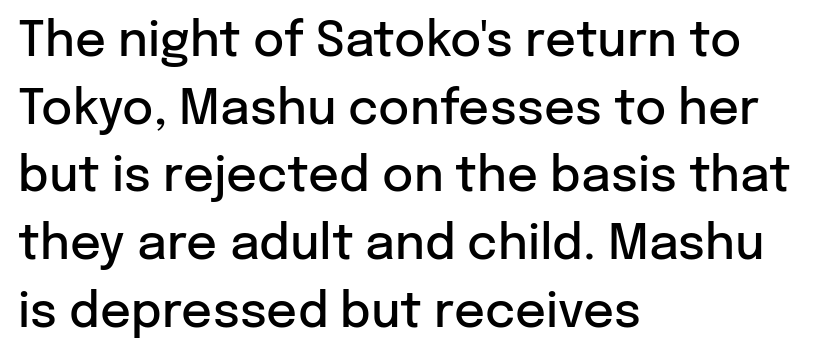
A sans-serif font was chosen for this passage. The ragged edge is on the right, which tells us the setting is flush left. Normally led — the rows are evenly, conventionally spaced. The letterforms sit shoulder to shoulder at normal distance.
